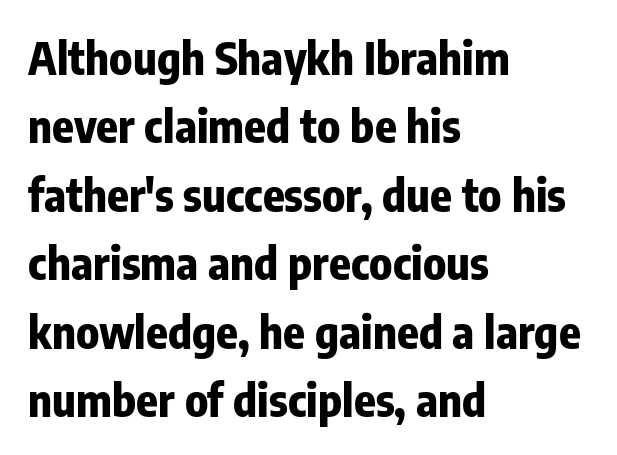
The image shows 45 px bold, condensed sans-serif type, upright; set left-aligned, normal line spacing (1.52x), normal letter spacing, not underlined; low stroke contrast and a medium x-height.
